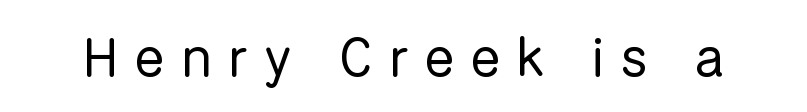
Each letter keeps its own natural width here, so spacing adapts to shape. Vertical strokes here are truly vertical. Here the glyphs are tracked loosely, breaking word shapes into spaced letters. Vertical stems look standard width or narrower in stroke. Bare-footed words on every line.
